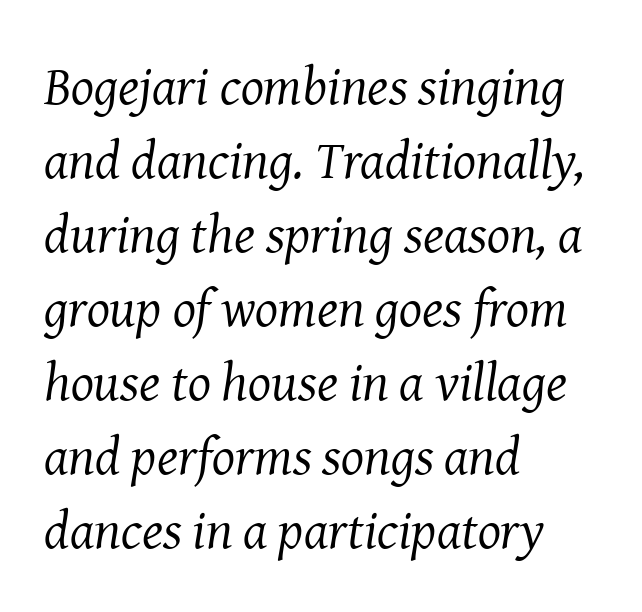
{"serif": "yes", "italic": "yes", "lean": "right", "slant_degrees": 8, "bold": "no", "weight": "regular", "width": "normal", "stroke_contrast": "medium", "x_height": "medium", "monospaced": "no", "underline": "no", "align": "left", "line_spacing": "normal", "line_spacing_ratio": 1.37, "letter_spacing": "normal", "letter_spacing_em": 0.0, "glyph_px": 54}
